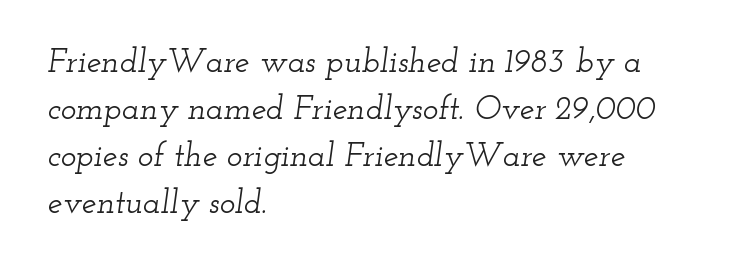
Each row of text sits above clean, open space. This is serif lettering, the kind often seen in printed books. A typesetter would call this leading conventional body-copy spacing. An italicized treatment has been applied to the whole sample.
